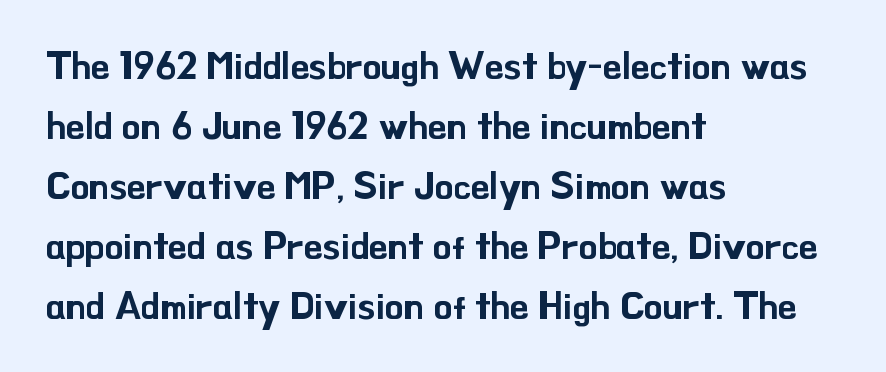
The image shows 38 px sans-serif type, upright; set left-aligned, normal line spacing (1.58x), normal letter spacing, not underlined; low stroke contrast and a small x-height.
